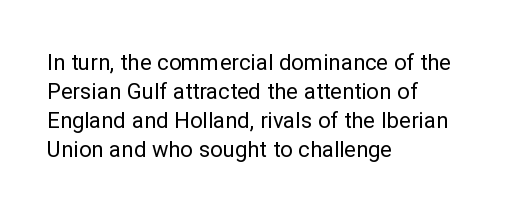
Tall strokes in this sample are plumb rather than angled. The passage shown has conventional tracking throughout. Every row of glyphs begins at an identical x-position on the left. A normal amount of white space separates one row of letters from the next. Type without underlining.
